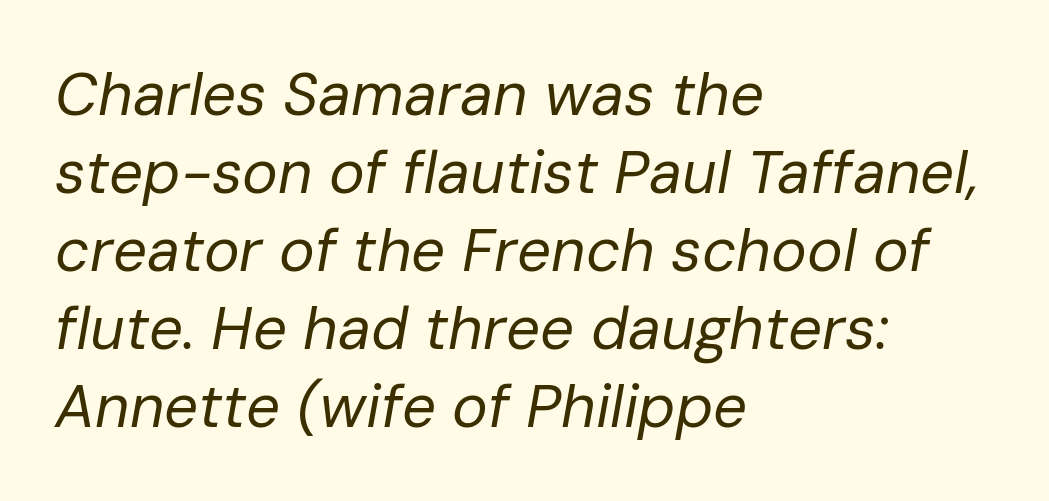
The image shows 60 px regular-weight type, italic (leaning right); set left-aligned, normal line spacing (1.3x), normal letter spacing, not underlined; low stroke contrast and a medium x-height.
